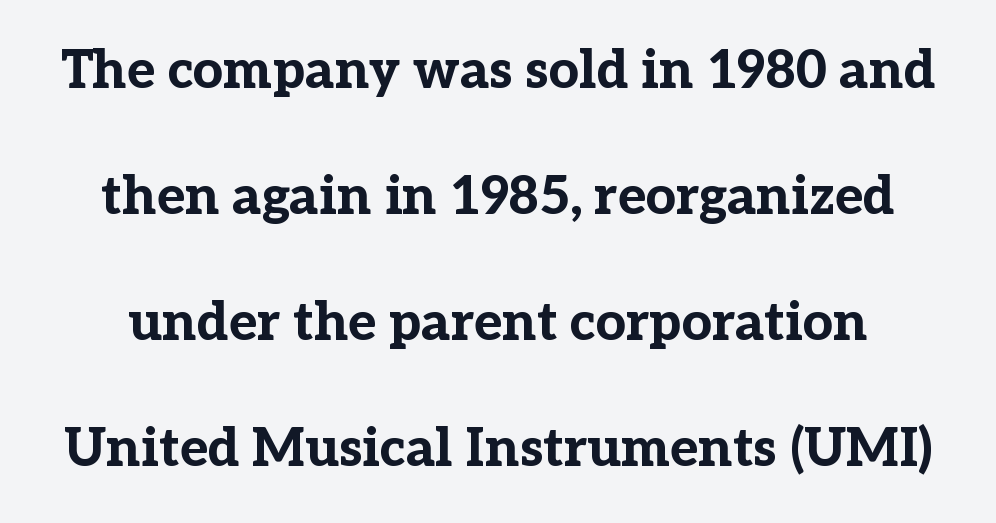
Each letter keeps its own natural width here, so spacing adapts to shape. Standard letterfit; no display-style spreading of the glyphs. The vertical gap from one line to the next is large. Heavy-handed strokes throughout: this text is bold. Note: serifs present on the glyphs. The typography opts for an upright posture over an oblique one.
